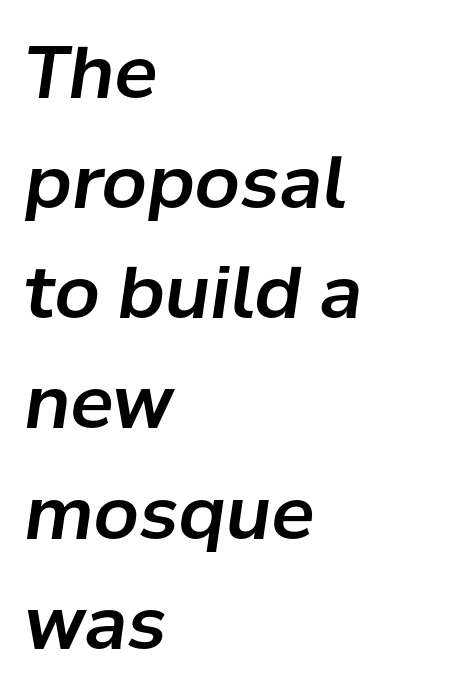
Q: Is the text italic (slanted)? A: Yes, it leans right by about 8 degrees.
Q: Is the text underlined? A: No.
Q: How is the paragraph aligned? A: Left-aligned.
Q: Is the spacing between letters normal or unusually wide? A: Normal.
Q: Is the spacing between lines tight, normal or loose? A: Normal.
Q: Width (condensed, normal, or wide)? A: Normal.
Q: Stroke contrast? A: Low.
Q: x-height? A: Medium.
Q: Monospaced? A: No.
